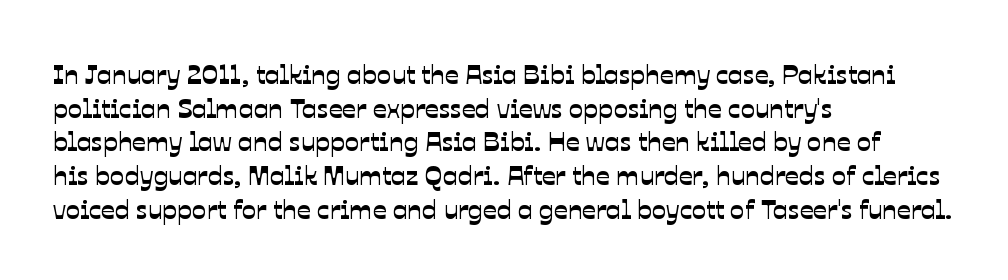
Q: Is the text underlined? A: No.
Q: How is the paragraph aligned? A: Left-aligned.
Q: Is the spacing between letters normal or unusually wide? A: Normal.
Q: Is the spacing between lines tight, normal or loose? A: Normal.
